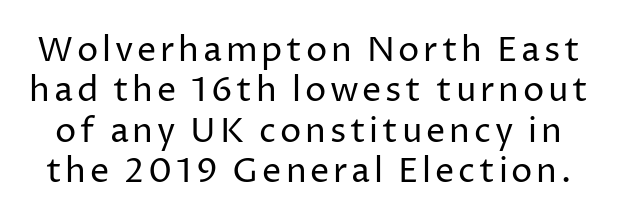
Q: Is the text bold? A: No.
Q: Is the text italic (slanted)? A: No, it is upright.
Q: Is the typeface a serif or a sans-serif typeface? A: Sans-serif.
Q: Is the text underlined? A: No.
Q: Width (condensed, normal, or wide)? A: Normal.
Q: Stroke contrast? A: Low.
Q: x-height? A: Medium.
Q: Monospaced? A: No.
